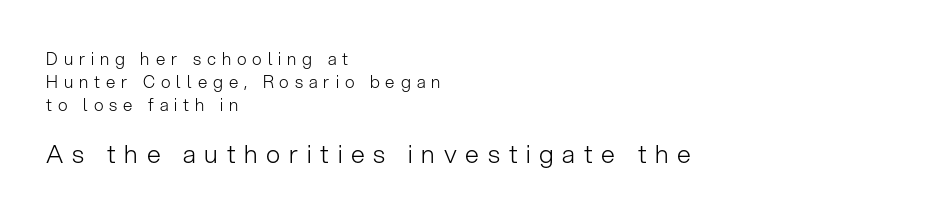
Q: Is the text bold? A: No.
Q: Is the text italic (slanted)? A: No, it is upright.
Q: Is the text underlined? A: No.
Q: How is the paragraph aligned? A: Left-aligned.
Q: Is the spacing between letters normal or unusually wide? A: Unusually wide.
Q: Is the spacing between lines tight, normal or loose? A: Normal.
Q: Which block of text is set in a larger size, the first (top) or the second (bottom)? A: The second (bottom) one.
